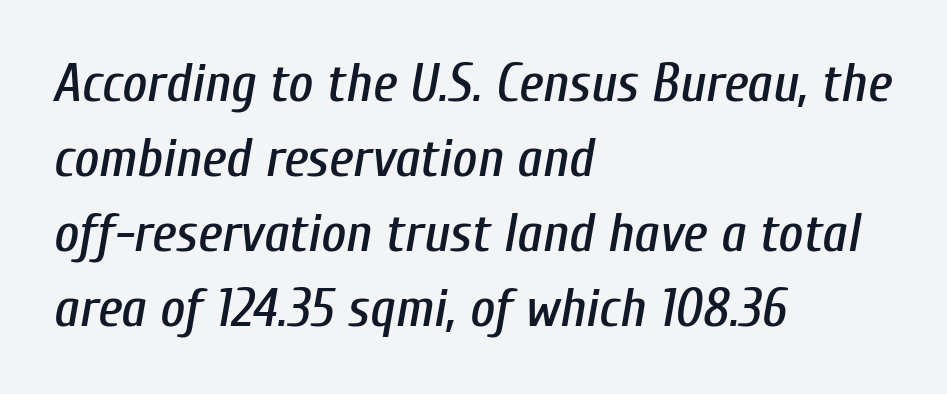
Vertically, the passage feels balanced, rows spaced as you'd expect. Spacing verdict: proportional, widths tailored to each character. Check under the words: just untouched page. An italicized treatment has been applied to the whole sample. The rag falls on the right side of this text block. Is the letter spacing exaggerated? No — it looks like the ordinary default.
